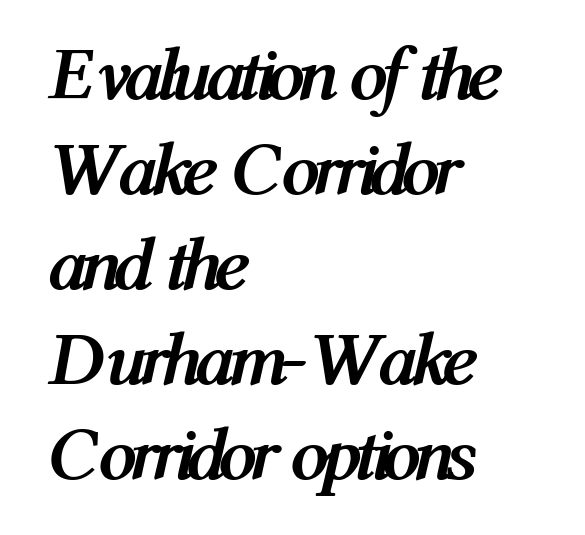
{"italic": "yes", "lean": "right", "slant_degrees": 12, "bold": "yes", "weight": "semibold", "width": "condensed", "stroke_contrast": "medium", "x_height": "medium", "monospaced": "no", "underline": "no", "align": "left", "line_spacing": "normal", "line_spacing_ratio": 1.25, "letter_spacing": "normal", "letter_spacing_em": 0.0, "glyph_px": 76}
